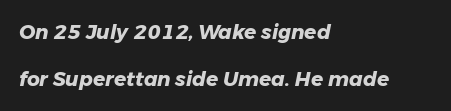
The image shows 20 px bold type, italic (leaning right); set left-aligned, loose line spacing (2.35x), normal letter spacing, not underlined.
